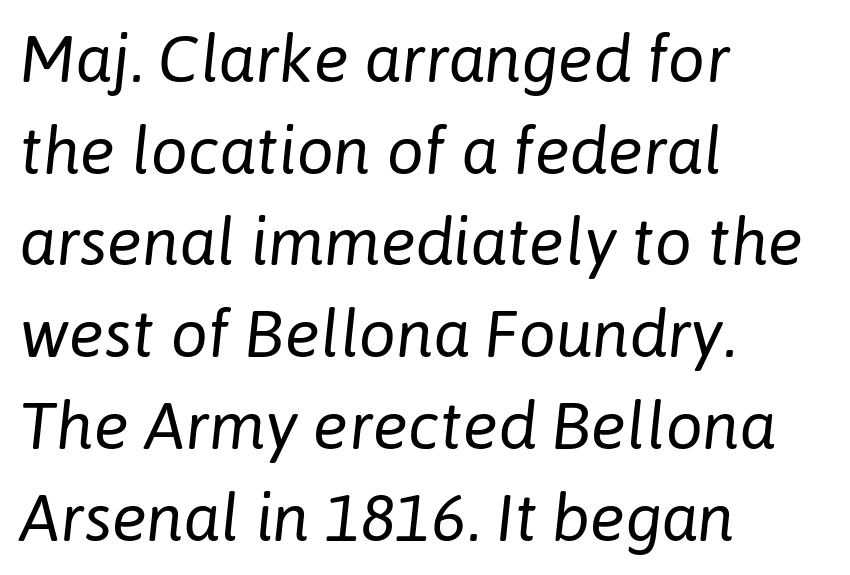
The image shows 66 px regular-weight type, italic (leaning right); set left-aligned, normal line spacing (1.39x), normal letter spacing, not underlined; low stroke contrast and a medium x-height.
